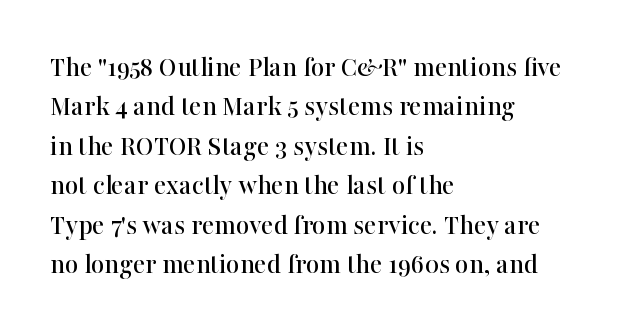
Q: Is the text italic (slanted)? A: No, it is upright.
Q: Is the typeface a serif or a sans-serif typeface? A: Serif.
Q: Is the text underlined? A: No.
Q: How is the paragraph aligned? A: Left-aligned.
Q: Is the spacing between letters normal or unusually wide? A: Normal.
Q: Is the spacing between lines tight, normal or loose? A: Normal.
Q: Width (condensed, normal, or wide)? A: Normal.
Q: Stroke contrast? A: High.
Q: x-height? A: Medium.
Q: Monospaced? A: No.
